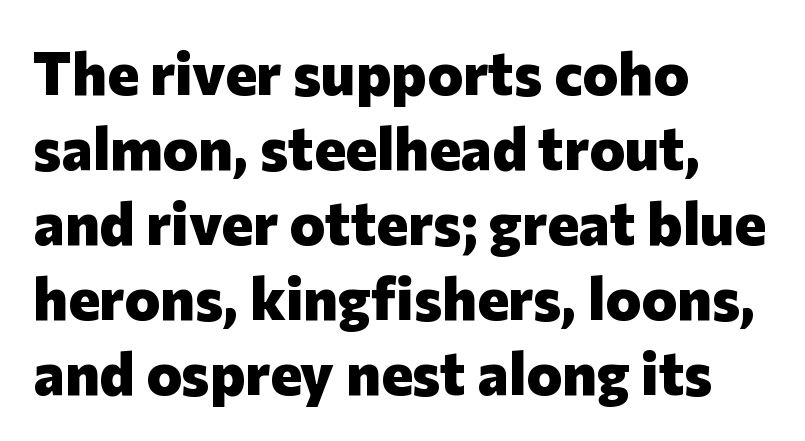
The image shows 60 px heavy sans-serif type, upright; set left-aligned, normal line spacing (1.25x), normal letter spacing, not underlined; low stroke contrast and a medium x-height.
